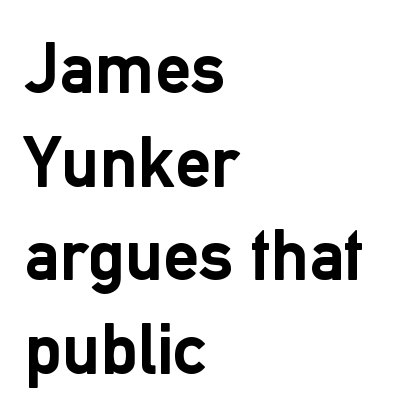
Q: Is the text bold? A: Yes.
Q: Is the text italic (slanted)? A: No, it is upright.
Q: Is the typeface a serif or a sans-serif typeface? A: Sans-serif.
Q: Is the text underlined? A: No.
Q: How is the paragraph aligned? A: Left-aligned.
Q: Is the spacing between letters normal or unusually wide? A: Normal.
Q: Is the spacing between lines tight, normal or loose? A: Normal.
Q: Width (condensed, normal, or wide)? A: Normal.
Q: Stroke contrast? A: Low.
Q: x-height? A: Medium.
Q: Monospaced? A: No.
